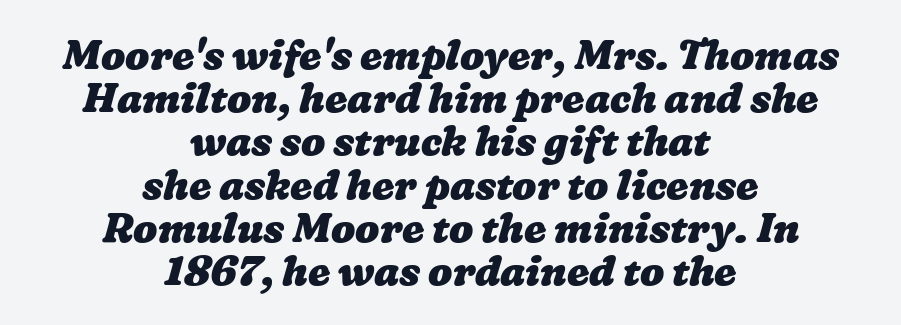
{"bold": "yes", "weight": "heavy", "width": "wide", "stroke_contrast": "low", "x_height": "medium", "monospaced": "no", "underline": "no", "align": "center", "line_spacing": "tight", "line_spacing_ratio": 1.08, "letter_spacing": "normal", "letter_spacing_em": 0.0, "glyph_px": 40}
